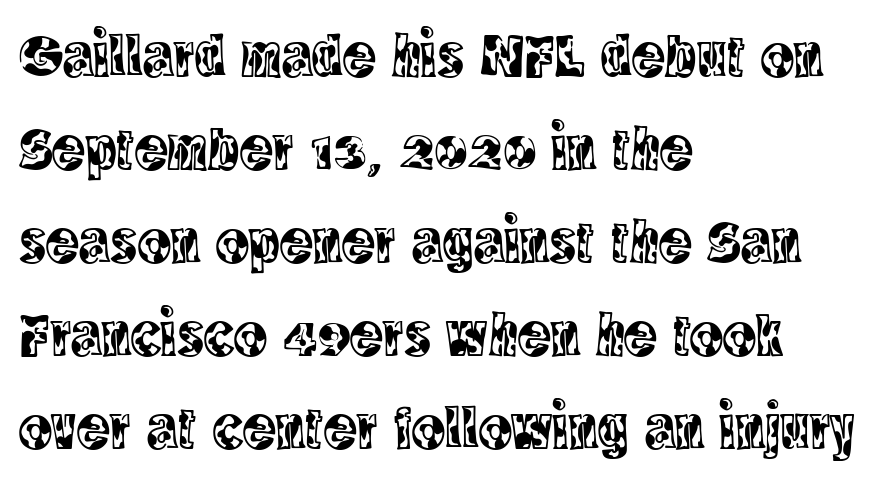
{"serif": "yes", "italic": "no", "width": "condensed", "x_height": "large", "monospaced": "no", "underline": "no", "align": "left", "line_spacing": "normal", "line_spacing_ratio": 1.5, "letter_spacing": "normal", "letter_spacing_em": 0.0, "glyph_px": 62}
